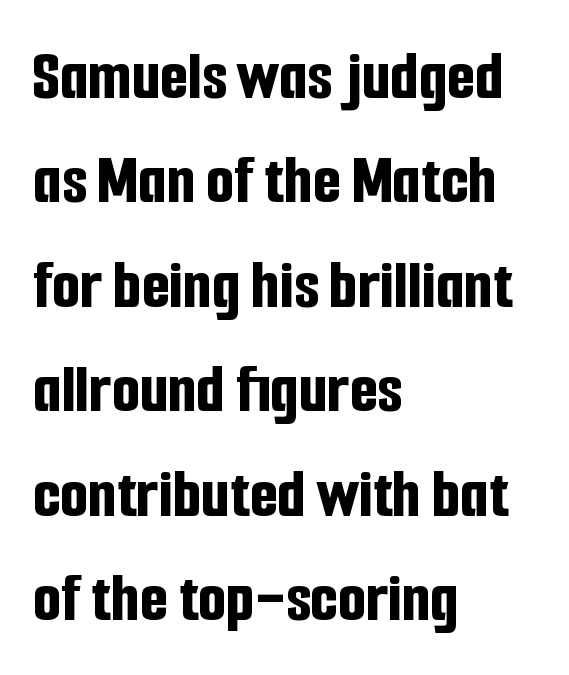
{"serif": "no", "italic": "no", "bold": "yes", "weight": "bold", "width": "condensed", "stroke_contrast": "low", "x_height": "medium", "monospaced": "no", "underline": "no", "align": "left", "line_spacing": "normal", "line_spacing_ratio": 1.45, "letter_spacing": "normal", "letter_spacing_em": 0.0, "glyph_px": 72}
